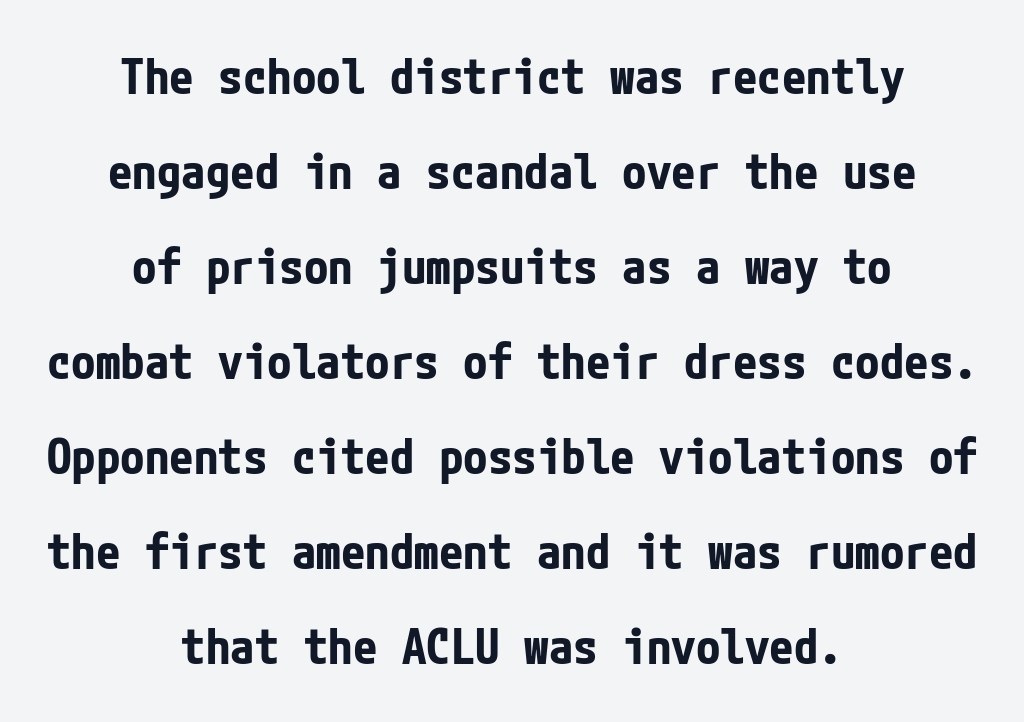
The passage shown stacks its lines with a broad gap. The letters are bold, with thick, heavy strokes. Layout note: lines centered. The words here are not underlined.
